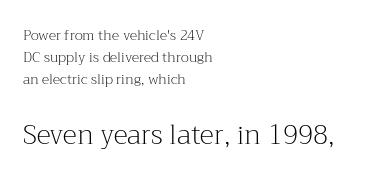
Q: Is the text bold? A: No.
Q: Is the text italic (slanted)? A: No, it is upright.
Q: Is the text underlined? A: No.
Q: How is the paragraph aligned? A: Left-aligned.
Q: Is the spacing between letters normal or unusually wide? A: Normal.
Q: Is the spacing between lines tight, normal or loose? A: Normal.
Q: Which block of text is set in a larger size, the first (top) or the second (bottom)? A: The second (bottom) one.
